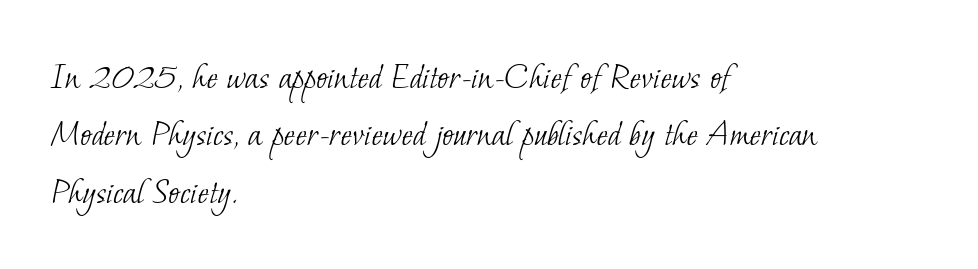
Observe the serifs anchoring each vertical stroke in this sample. No letter is thick-stroked: the sample isn't bold. These lines are set flush left with a ragged right edge. Observe the ordinary spacing: letters are neighbours, not strangers.
